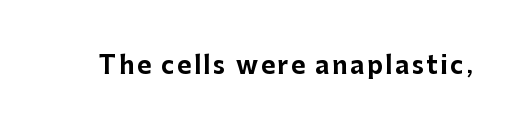
I'd describe the lettering as bold — thick and assertive. Quick note: underline off. It's the straight-up-and-down kind of type.
